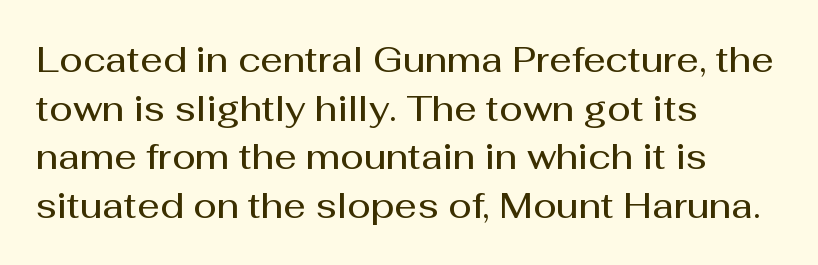
The image shows 35 px semibold sans-serif type, upright; set left-aligned, normal line spacing (1.39x), normal letter spacing, not underlined; medium stroke contrast and a medium x-height.
